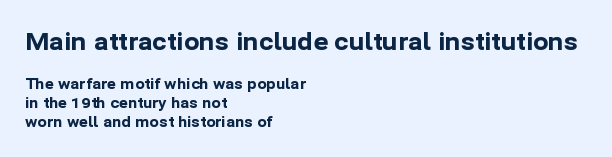
{"italic": "no", "bold": "yes", "underline": "no", "align": "left", "line_spacing": "normal", "line_spacing_ratio": 1.35, "letter_spacing": "normal", "letter_spacing_em": 0.0, "larger_block": "first", "size_ratio": 1.64, "glyph_px": 23}
